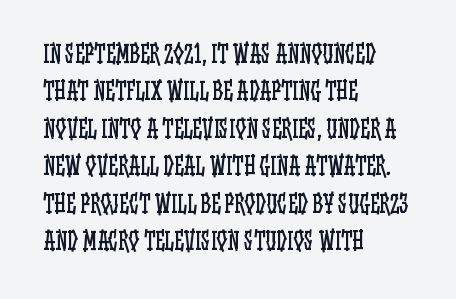
Q: Is the text bold? A: No.
Q: Is the text italic (slanted)? A: No, it is upright.
Q: Is the text underlined? A: No.
Q: How is the paragraph aligned? A: Left-aligned.
Q: Is the spacing between letters normal or unusually wide? A: Normal.
Q: Is the spacing between lines tight, normal or loose? A: Normal.
